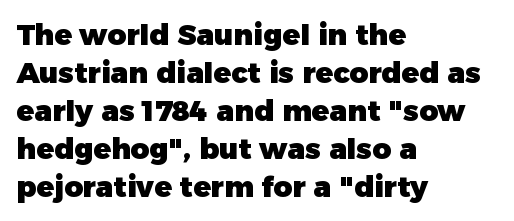
Q: Is the text bold? A: Yes.
Q: Is the text italic (slanted)? A: No, it is upright.
Q: Is the typeface a serif or a sans-serif typeface? A: Sans-serif.
Q: Is the text underlined? A: No.
Q: How is the paragraph aligned? A: Left-aligned.
Q: Is the spacing between letters normal or unusually wide? A: Normal.
Q: Is the spacing between lines tight, normal or loose? A: Normal.
Q: Width (condensed, normal, or wide)? A: Normal.
Q: Stroke contrast? A: Low.
Q: x-height? A: Medium.
Q: Monospaced? A: No.
